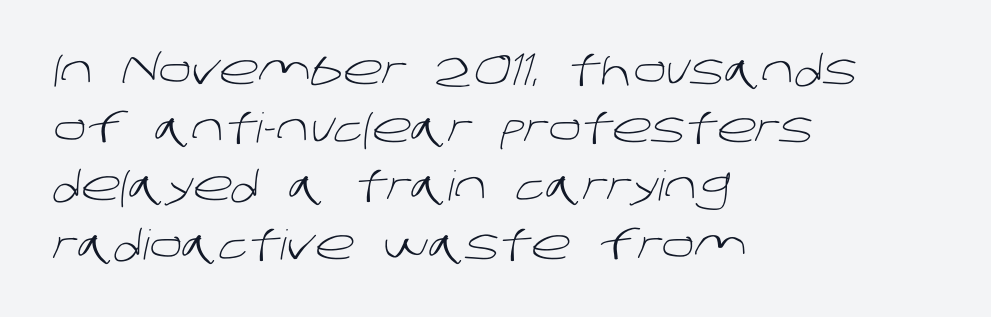
The image shows 41 px light sans-serif type; set left-aligned, normal line spacing (1.42x), normal letter spacing, not underlined; low stroke contrast and a large x-height.
